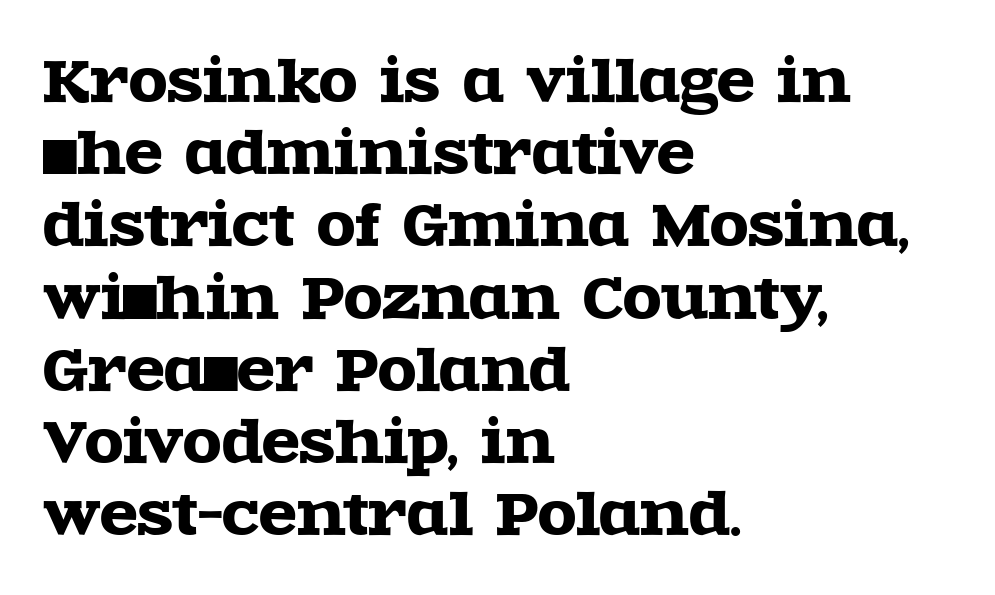
Ascenders rise straight up at ninety degrees. The leading is moderate, giving the passage an even texture. Short note: letters normally spaced. Character widths vary here, with narrow letters taking less room than wide ones.
